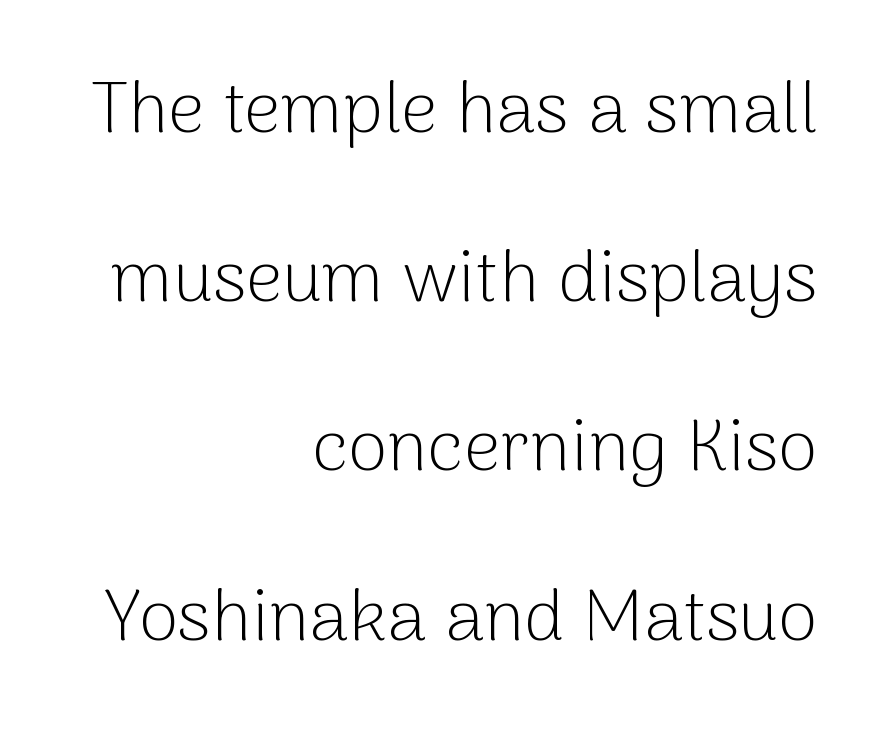
Bold? No — there's no thickening of the strokes. Each line ends at the same right margin while the left side varies. Glyph-to-glyph distance matches everyday printed text. Varying glyph widths throughout — classic text-font behaviour.
